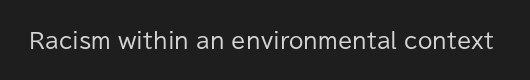
Q: Is the text bold? A: No.
Q: Is the text italic (slanted)? A: No, it is upright.
Q: Is the text underlined? A: No.
Q: Is the spacing between letters normal or unusually wide? A: Normal.
